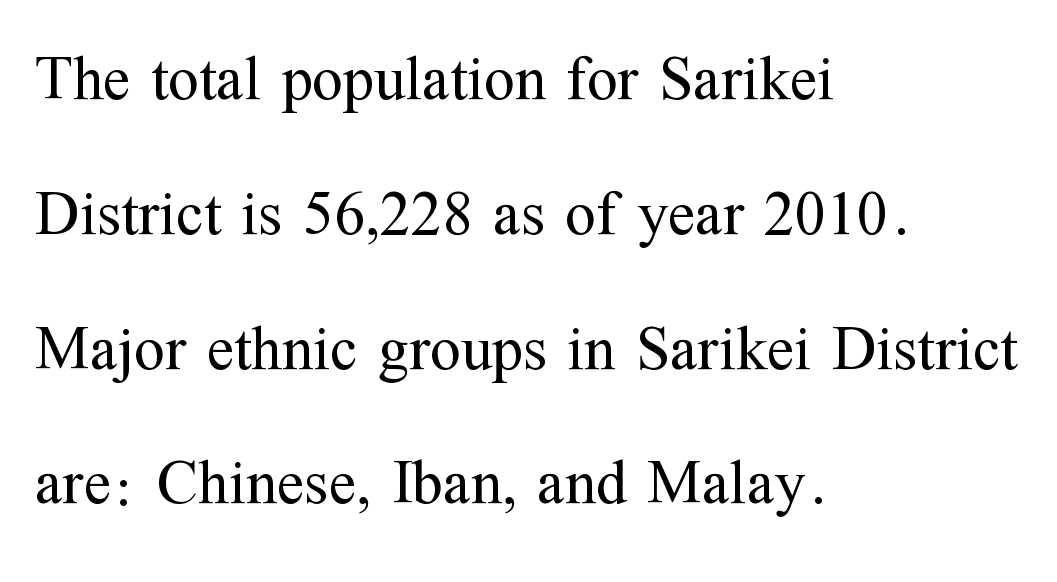
The image shows 63 px regular-weight serif type, upright; set left-aligned, loose line spacing (2.14x), normal letter spacing, not underlined; medium stroke contrast and a medium x-height.
